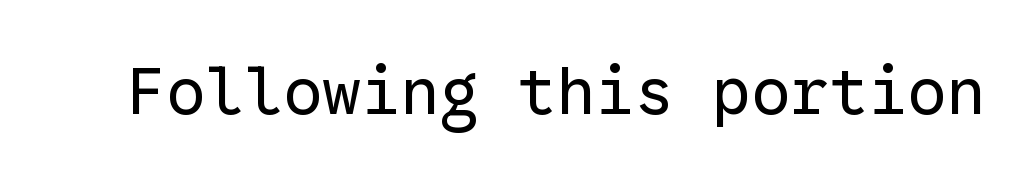
The image shows 65 px regular-weight sans-serif type, upright, monospaced; set normal letter spacing, not underlined; low stroke contrast and a medium x-height.
